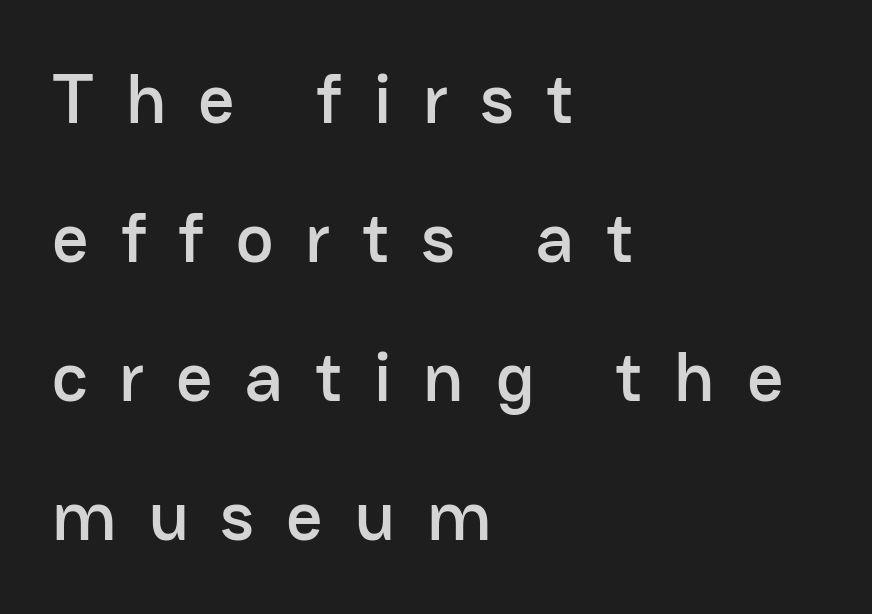
Nothing sits at the stroke ends, so this counts as sans-serif. Tall strokes in this sample are plumb rather than angled. These lines stack with their left ends in a neat column. Underline: absent.
